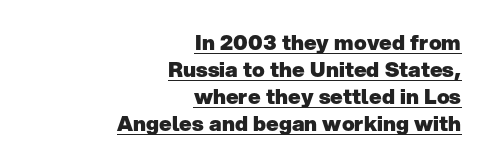
Q: Is the text bold? A: Yes.
Q: Is the text italic (slanted)? A: No, it is upright.
Q: Is the text underlined? A: Yes.
Q: How is the paragraph aligned? A: Right-aligned.
Q: Is the spacing between letters normal or unusually wide? A: Normal.
Q: Is the spacing between lines tight, normal or loose? A: Normal.
